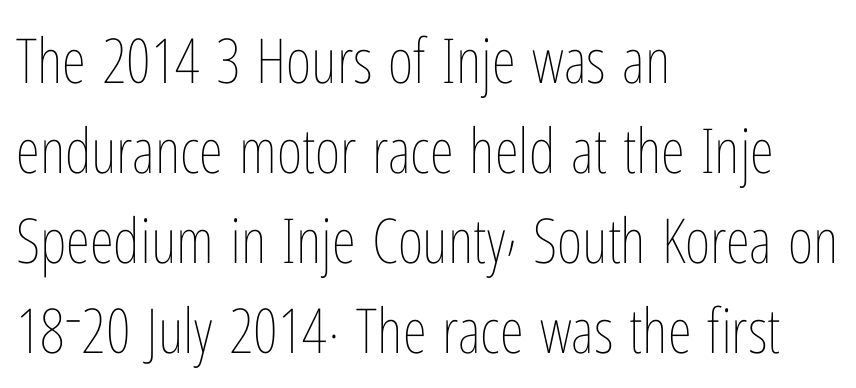
{"italic": "no", "bold": "no", "weight": "thin", "width": "condensed", "stroke_contrast": "low", "x_height": "medium", "monospaced": "no", "underline": "no", "align": "left", "line_spacing": "normal", "line_spacing_ratio": 1.45, "letter_spacing": "normal", "letter_spacing_em": 0.0, "glyph_px": 62}
